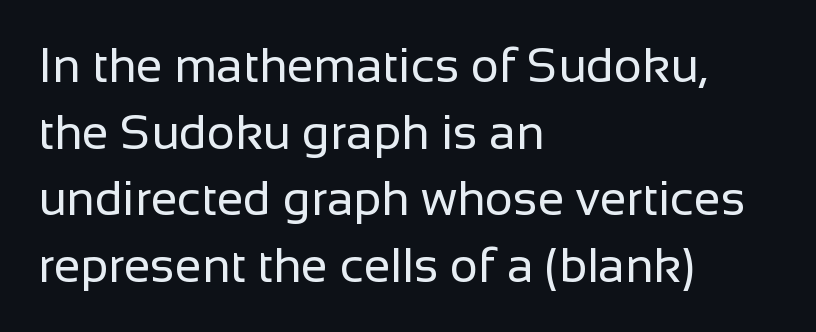
{"serif": "no", "italic": "no", "bold": "no", "weight": "regular", "width": "normal", "stroke_contrast": "low", "x_height": "medium", "monospaced": "no", "underline": "no", "align": "left", "line_spacing": "normal", "line_spacing_ratio": 1.39, "letter_spacing": "normal", "letter_spacing_em": 0.0, "glyph_px": 48}
